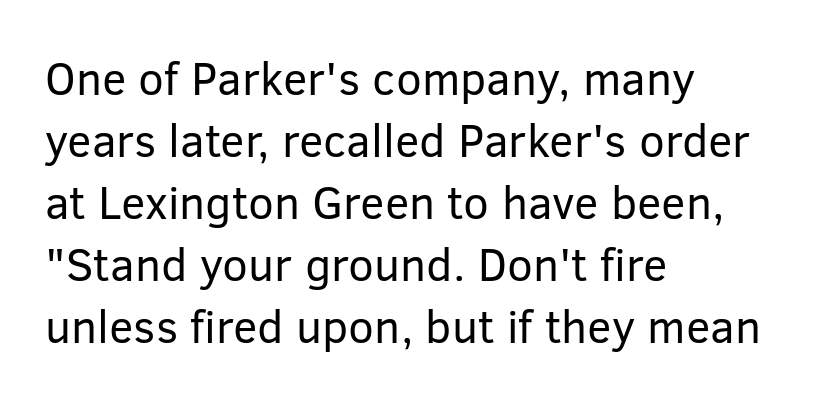
{"serif": "no", "italic": "no", "bold": "no", "weight": "regular", "width": "normal", "stroke_contrast": "low", "x_height": "medium", "monospaced": "no", "underline": "no", "align": "left", "line_spacing": "normal", "line_spacing_ratio": 1.35, "letter_spacing": "normal", "letter_spacing_em": 0.0, "glyph_px": 46}
